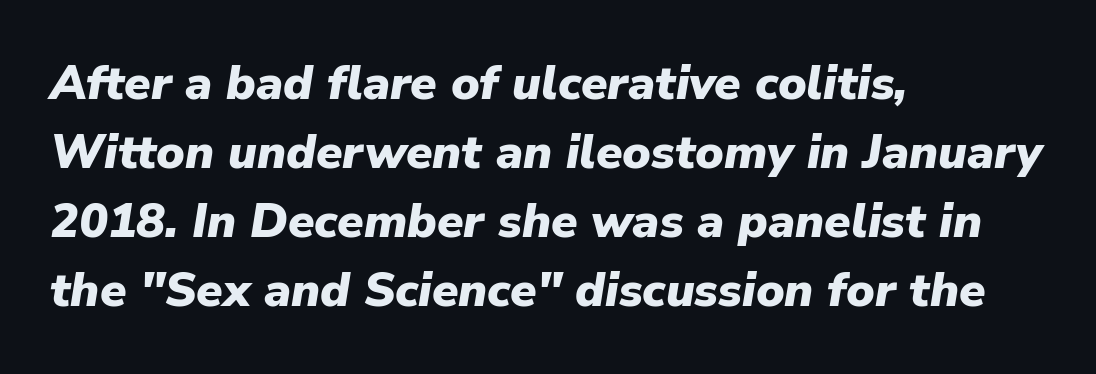
{"italic": "yes", "lean": "right", "slant_degrees": 9, "bold": "yes", "weight": "heavy", "width": "normal", "stroke_contrast": "low", "x_height": "medium", "monospaced": "no", "underline": "no", "align": "left", "line_spacing": "normal", "line_spacing_ratio": 1.44, "letter_spacing": "normal", "letter_spacing_em": 0.0, "glyph_px": 48}
